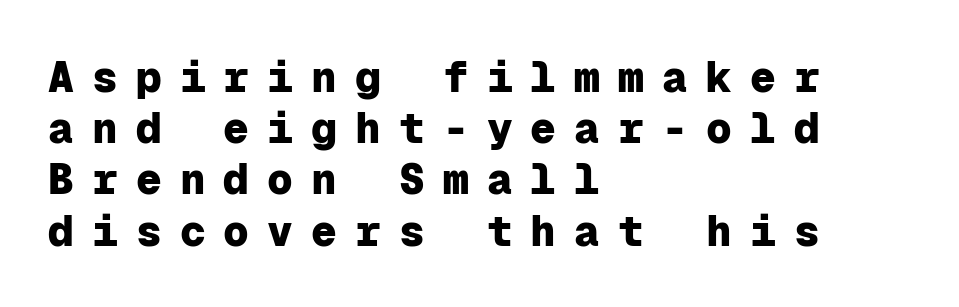
{"serif": "no", "italic": "no", "bold": "yes", "weight": "heavy", "width": "normal", "stroke_contrast": "low", "x_height": "medium", "monospaced": "yes", "underline": "no", "align": "left", "line_spacing_ratio": 1.19, "letter_spacing": "wide", "letter_spacing_em": 0.42, "glyph_px": 43}
